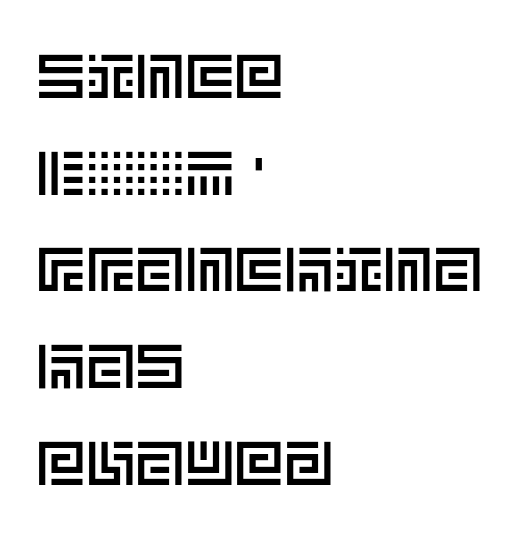
{"italic": "no", "width": "normal", "x_height": "large", "underline": "no", "align": "left", "line_spacing": "normal", "line_spacing_ratio": 1.56, "letter_spacing": "normal", "letter_spacing_em": 0.0, "glyph_px": 62}
